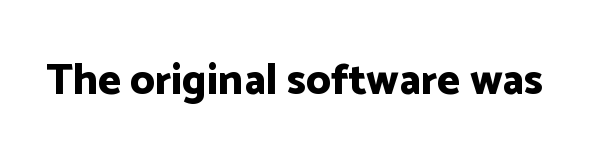
{"serif": "no", "italic": "no", "bold": "yes", "weight": "bold", "width": "normal", "stroke_contrast": "low", "x_height": "medium", "monospaced": "no", "underline": "no", "letter_spacing": "normal", "letter_spacing_em": 0.0, "glyph_px": 43}
